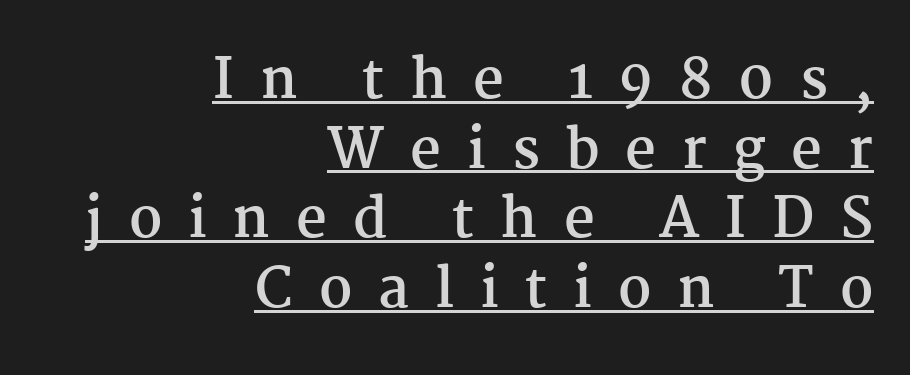
{"serif": "yes", "italic": "no", "bold": "yes", "weight": "semibold", "width": "normal", "stroke_contrast": "medium", "x_height": "medium", "monospaced": "no", "underline": "yes", "align": "right", "line_spacing": "normal", "line_spacing_ratio": 1.29, "letter_spacing": "wide", "letter_spacing_em": 0.48, "glyph_px": 54}
